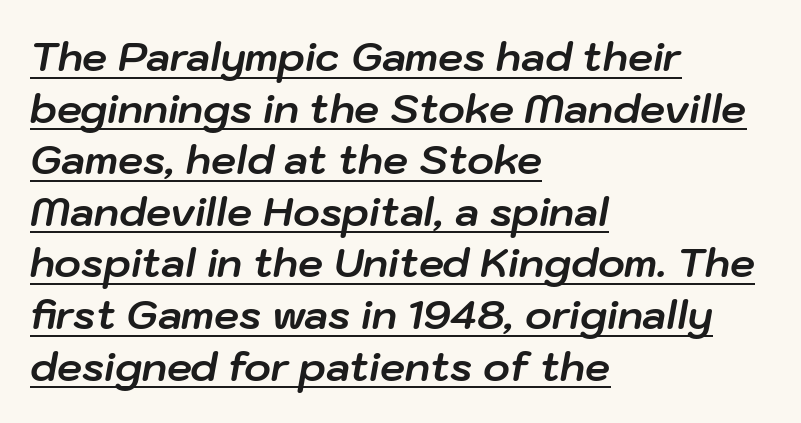
Q: Is the text bold? A: Yes.
Q: Is the text italic (slanted)? A: Yes, it leans right by about 10 degrees.
Q: Is the text underlined? A: Yes.
Q: How is the paragraph aligned? A: Left-aligned.
Q: Is the spacing between letters normal or unusually wide? A: Normal.
Q: Is the spacing between lines tight, normal or loose? A: Normal.
Q: Width (condensed, normal, or wide)? A: Normal.
Q: Stroke contrast? A: Low.
Q: x-height? A: Medium.
Q: Monospaced? A: No.
